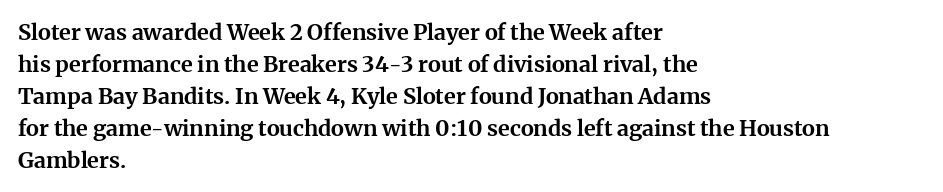
The image shows 22 px bold type, upright; set left-aligned, normal line spacing (1.45x), normal letter spacing, not underlined.
